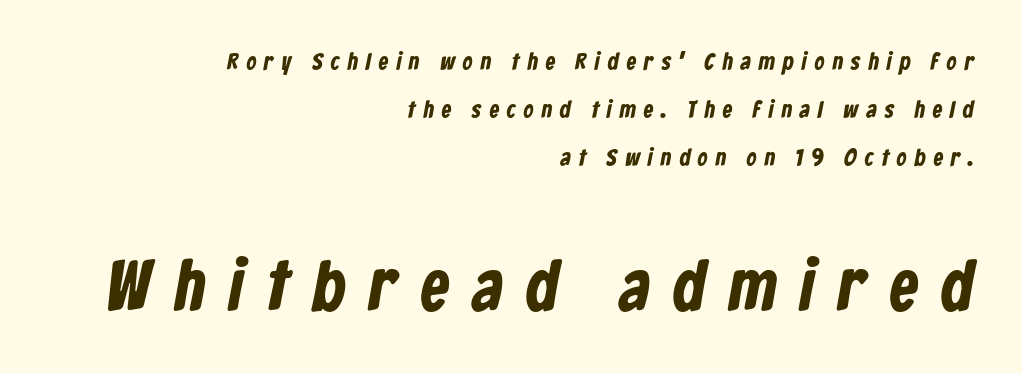
Q: Is the text bold? A: Yes.
Q: Is the typeface a serif or a sans-serif typeface? A: Sans-serif.
Q: Is the text underlined? A: No.
Q: How is the paragraph aligned? A: Right-aligned.
Q: Is the spacing between letters normal or unusually wide? A: Unusually wide.
Q: Is the spacing between lines tight, normal or loose? A: Loose.
Q: Which block of text is set in a larger size, the first (top) or the second (bottom)? A: The second (bottom) one.
Q: Width (condensed, normal, or wide)? A: Condensed.
Q: Stroke contrast? A: Low.
Q: x-height? A: Medium.
Q: Monospaced? A: No.
